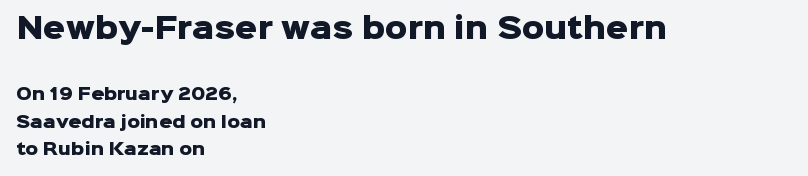
Q: Is the text bold? A: Yes.
Q: Is the text italic (slanted)? A: No, it is upright.
Q: Is the typeface a serif or a sans-serif typeface? A: Sans-serif.
Q: Is the text underlined? A: No.
Q: How is the paragraph aligned? A: Left-aligned.
Q: Is the spacing between letters normal or unusually wide? A: Normal.
Q: Which block of text is set in a larger size, the first (top) or the second (bottom)? A: The first (top) one.
Q: Width (condensed, normal, or wide)? A: Normal.
Q: Stroke contrast? A: Low.
Q: x-height? A: Medium.
Q: Monospaced? A: No.
